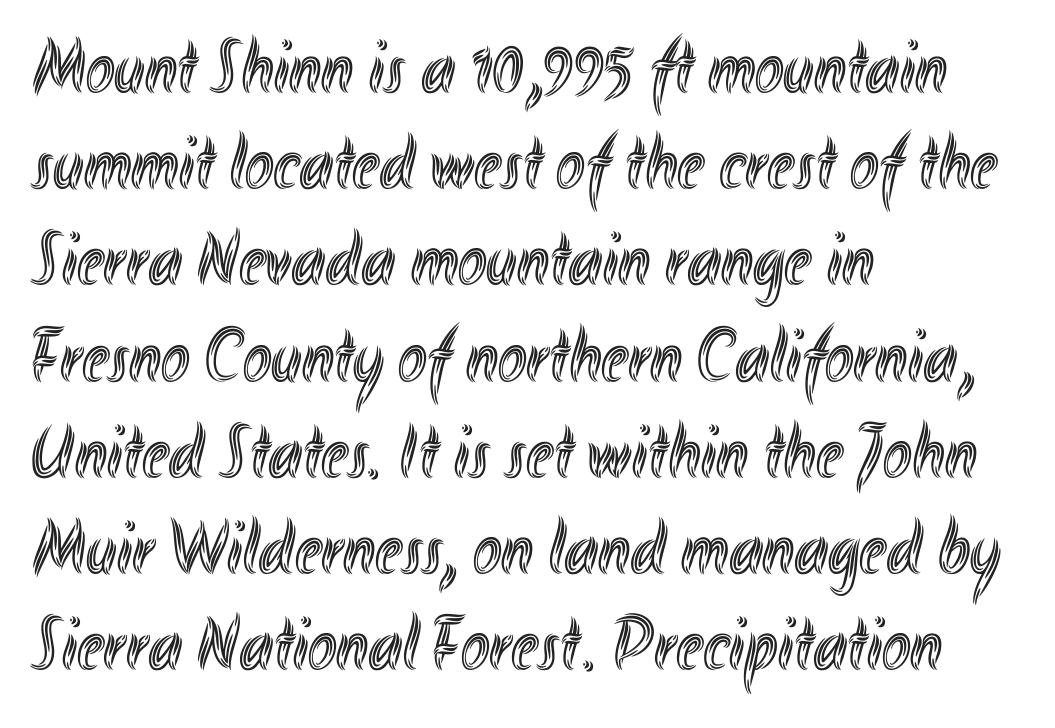
{"width": "condensed", "x_height": "small", "monospaced": "no", "underline": "no", "align": "left", "line_spacing": "normal", "line_spacing_ratio": 1.25, "letter_spacing": "normal", "letter_spacing_em": 0.0, "glyph_px": 77}
